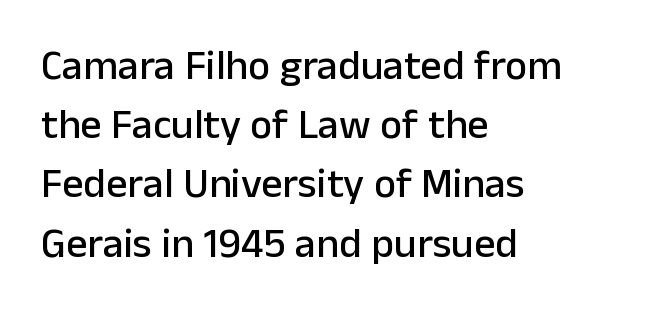
Q: Is the text italic (slanted)? A: No, it is upright.
Q: Is the typeface a serif or a sans-serif typeface? A: Sans-serif.
Q: Is the text underlined? A: No.
Q: How is the paragraph aligned? A: Left-aligned.
Q: Is the spacing between letters normal or unusually wide? A: Normal.
Q: Is the spacing between lines tight, normal or loose? A: Normal.
Q: Width (condensed, normal, or wide)? A: Normal.
Q: Stroke contrast? A: Low.
Q: x-height? A: Medium.
Q: Monospaced? A: No.
